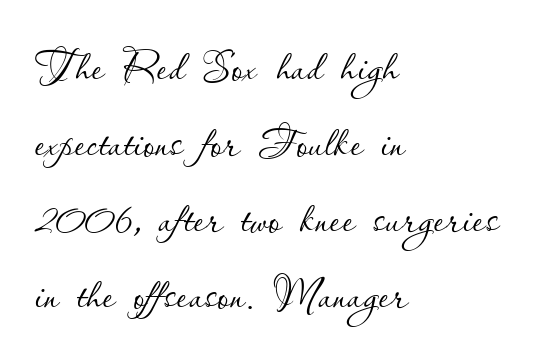
Q: Is the text bold? A: No.
Q: Is the text italic (slanted)? A: Yes.
Q: Is the text underlined? A: No.
Q: How is the paragraph aligned? A: Left-aligned.
Q: Is the spacing between letters normal or unusually wide? A: Normal.
Q: Is the spacing between lines tight, normal or loose? A: Normal.
Q: Width (condensed, normal, or wide)? A: Normal.
Q: Stroke contrast? A: Low.
Q: x-height? A: Small.
Q: Monospaced? A: No.
